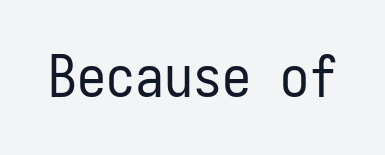
The image shows 58 px regular-weight, condensed sans-serif type, upright, monospaced; set normal letter spacing, not underlined; low stroke contrast and a medium x-height.
